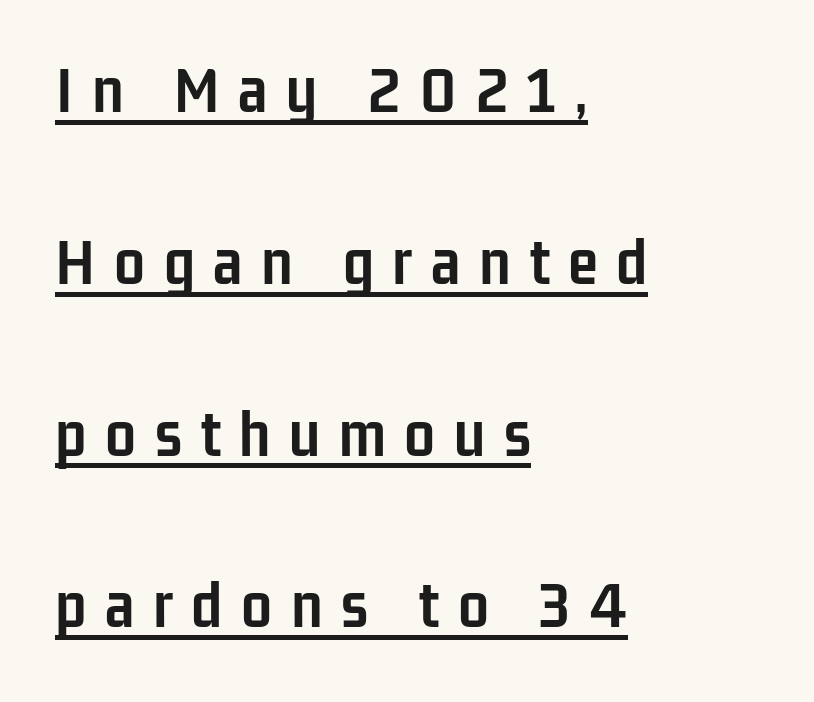
The image shows 69 px semibold, condensed sans-serif type, upright; set left-aligned, loose line spacing (2.49x), unusually wide letter spacing (+0.27 em), underlined; low stroke contrast and a medium x-height.
